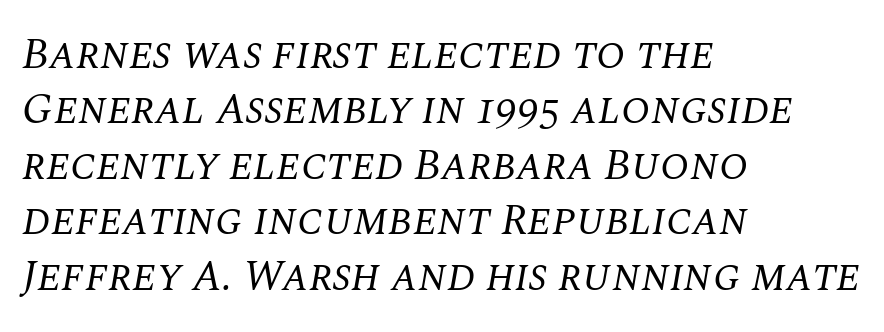
The image shows 43 px regular-weight serif type, italic (leaning right); set left-aligned, normal line spacing (1.29x), normal letter spacing, not underlined; medium stroke contrast and a large x-height.
